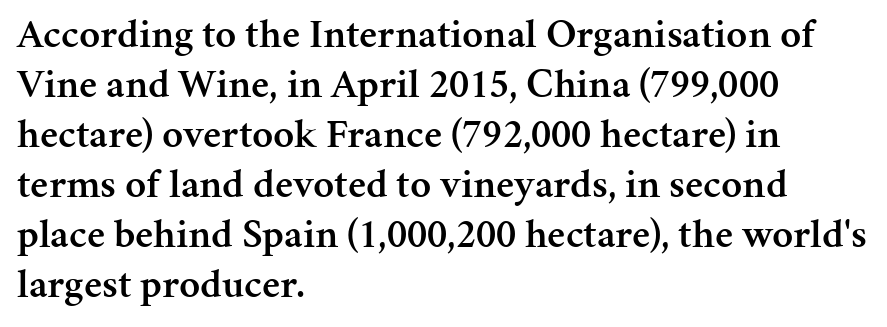
{"serif": "yes", "italic": "no", "bold": "semi", "weight": "semibold", "width": "normal", "stroke_contrast": "medium", "x_height": "medium", "monospaced": "no", "underline": "no", "align": "left", "line_spacing_ratio": 1.22, "letter_spacing": "normal", "letter_spacing_em": 0.0, "glyph_px": 41}
